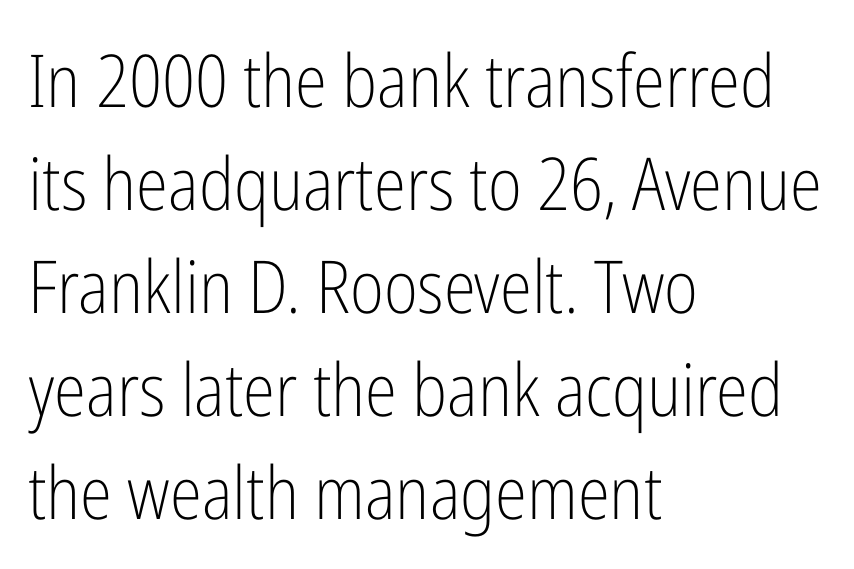
Q: Is the text bold? A: No.
Q: Is the text italic (slanted)? A: No, it is upright.
Q: Is the typeface a serif or a sans-serif typeface? A: Sans-serif.
Q: Is the text underlined? A: No.
Q: How is the paragraph aligned? A: Left-aligned.
Q: Is the spacing between letters normal or unusually wide? A: Normal.
Q: Is the spacing between lines tight, normal or loose? A: Normal.
Q: Width (condensed, normal, or wide)? A: Condensed.
Q: Stroke contrast? A: Low.
Q: x-height? A: Medium.
Q: Monospaced? A: No.
